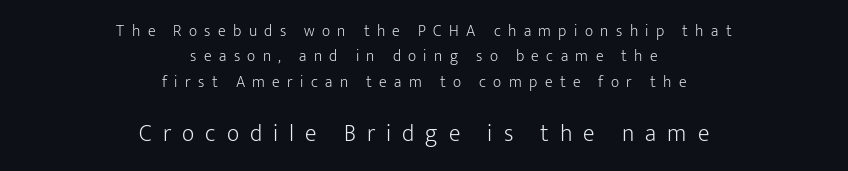
{"italic": "no", "bold": "no", "underline": "no", "align": "center", "line_spacing": "normal", "line_spacing_ratio": 1.59, "letter_spacing": "wide", "letter_spacing_em": 0.46, "larger_block": "second", "size_ratio": 1.5, "glyph_px": 24}
